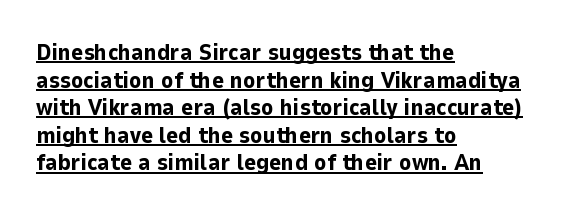
Each line of the rendering has a horizontal stroke beneath the glyphs. Its strokes are broad and dark, the hallmark of bold type. A student would call this left alignment; a typographer would say flush left, rag right. The horizontal fit of the characters is conventional and even. Upright lettering throughout.
